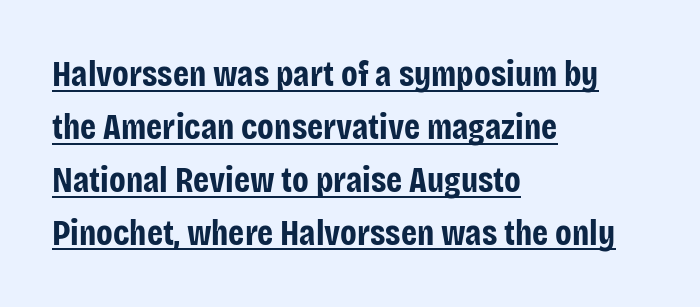
The image shows 36 px bold, condensed sans-serif type, upright; set left-aligned, normal line spacing (1.47x), normal letter spacing, underlined; low stroke contrast and a large x-height.
